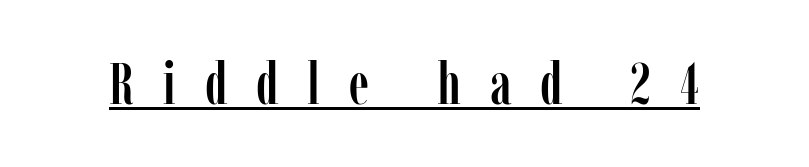
Check where the strokes stop: tiny serifs finish them off. Each letter keeps its own natural width here, so spacing adapts to shape. Do the letters lean? They stand straight. This rendering widens character spacing well past its baseline value.
